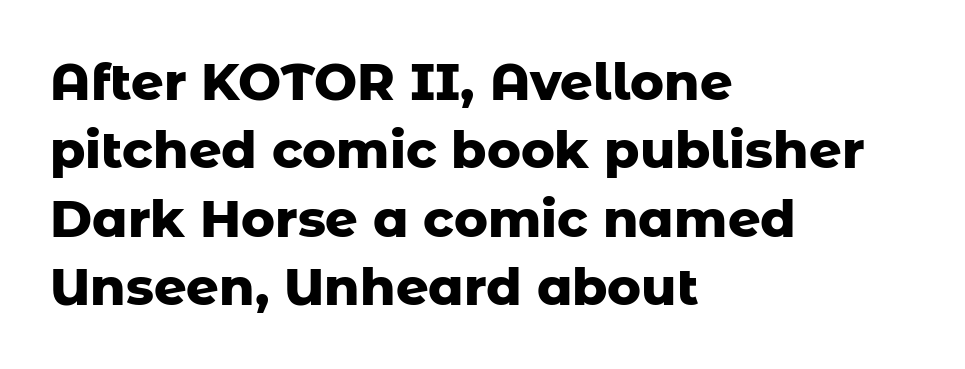
The image shows 51 px heavy sans-serif type, upright; set left-aligned, normal line spacing (1.34x), normal letter spacing, not underlined; low stroke contrast and a medium x-height.
